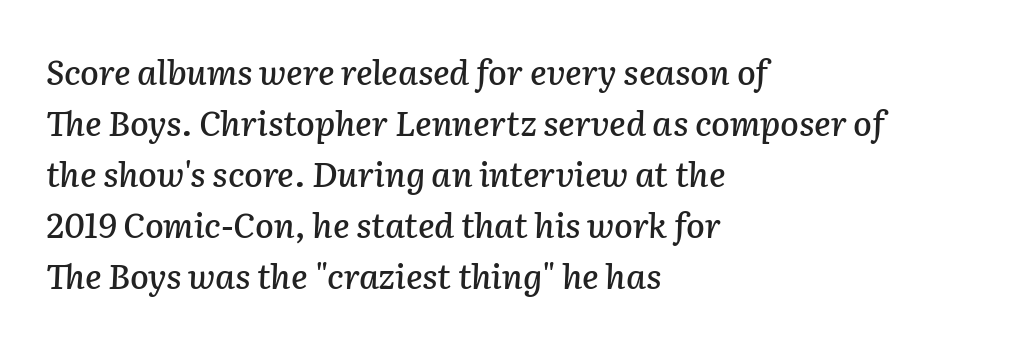
{"italic": "yes", "lean": "right", "slant_degrees": 2, "width": "normal", "stroke_contrast": "low", "x_height": "medium", "monospaced": "no", "underline": "no", "align": "left", "line_spacing": "normal", "line_spacing_ratio": 1.5, "letter_spacing": "normal", "letter_spacing_em": 0.0, "glyph_px": 34}
